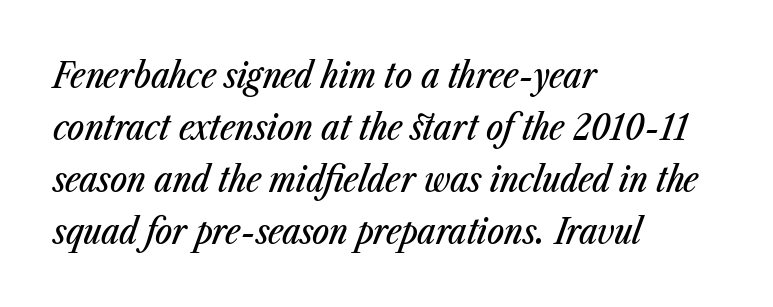
{"italic": "yes", "lean": "right", "slant_degrees": 23, "width": "condensed", "stroke_contrast": "low", "x_height": "medium", "monospaced": "no", "underline": "no", "align": "left", "line_spacing": "normal", "line_spacing_ratio": 1.44, "letter_spacing": "normal", "letter_spacing_em": 0.0, "glyph_px": 36}
